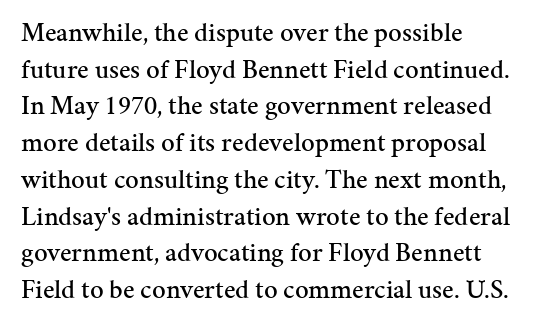
{"italic": "no", "underline": "no", "align": "left", "line_spacing": "normal", "line_spacing_ratio": 1.36, "letter_spacing": "normal", "letter_spacing_em": 0.0, "glyph_px": 27}
